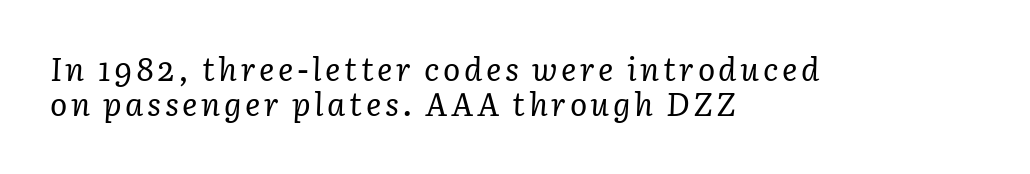
The image shows 32 px regular-weight serif type, italic (leaning right); set left-aligned, tight line spacing (1.09x), not underlined; low stroke contrast and a medium x-height.
